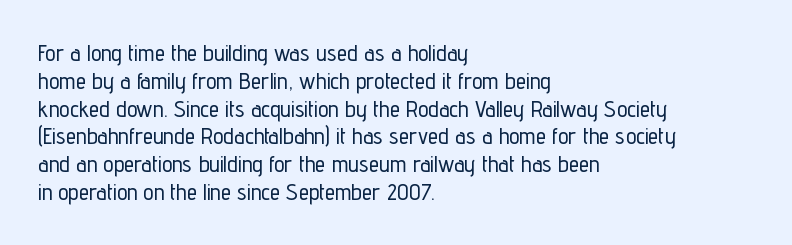
The image shows 23 px text type, upright; set left-aligned, line spacing 1.21x, normal letter spacing, not underlined.
